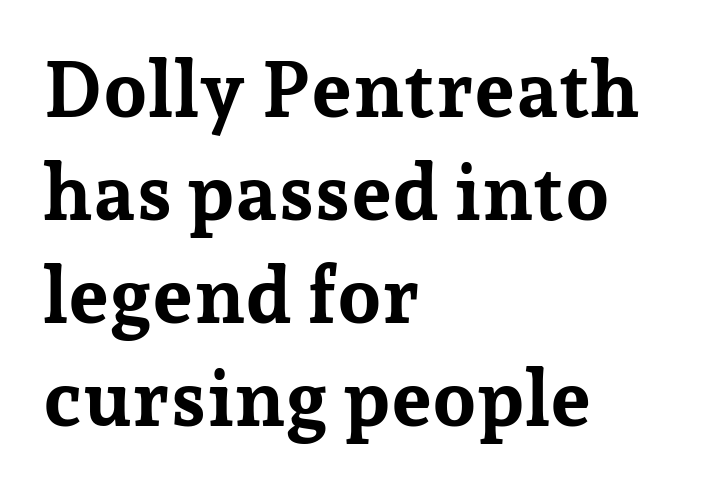
The image shows 78 px bold serif type, upright; set left-aligned, normal line spacing (1.32x), normal letter spacing, not underlined; low stroke contrast and a medium x-height.
